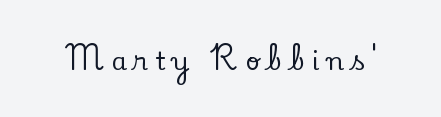
The image shows 25 px text type, upright; set unusually wide letter spacing (+0.29 em), not underlined.
